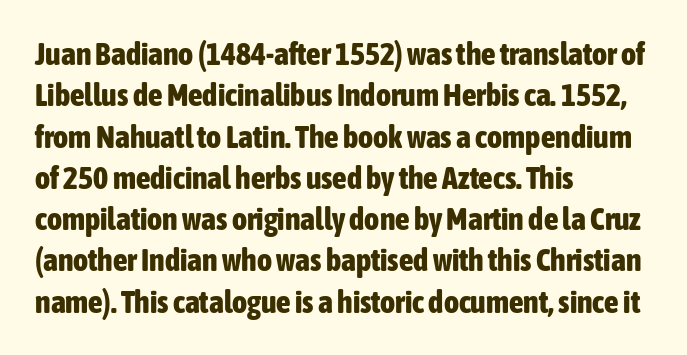
{"serif": "no", "italic": "no", "bold": "yes", "weight": "bold", "width": "condensed", "stroke_contrast": "low", "x_height": "medium", "monospaced": "no", "underline": "no", "align": "left", "line_spacing": "normal", "line_spacing_ratio": 1.29, "letter_spacing": "normal", "letter_spacing_em": 0.0, "glyph_px": 32}
